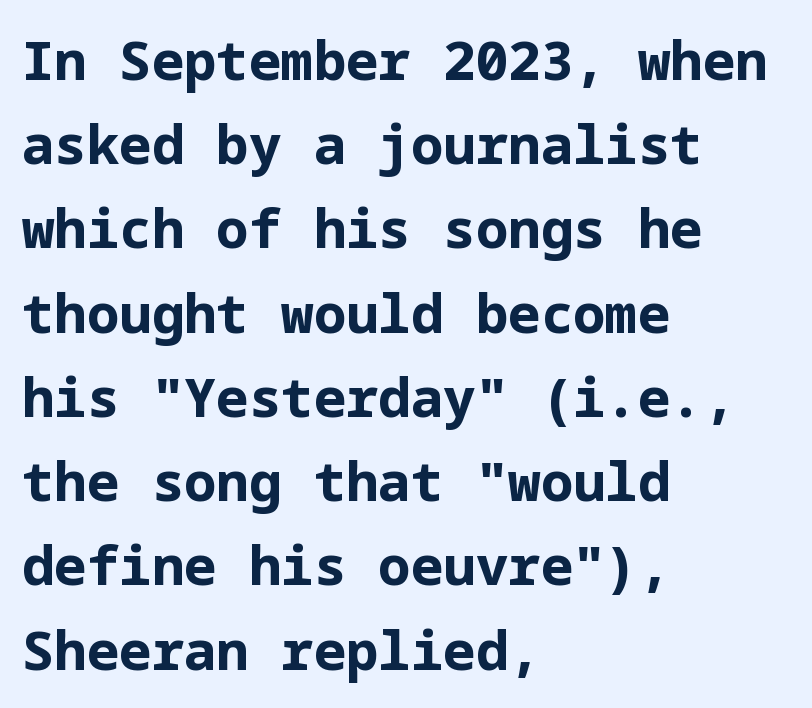
Leading: standard. What stands out about the letter spacing? Nothing — it is the standard amount. I'd call this a sans setting — the letters go barefoot. Every row of glyphs begins at an identical x-position on the left.
